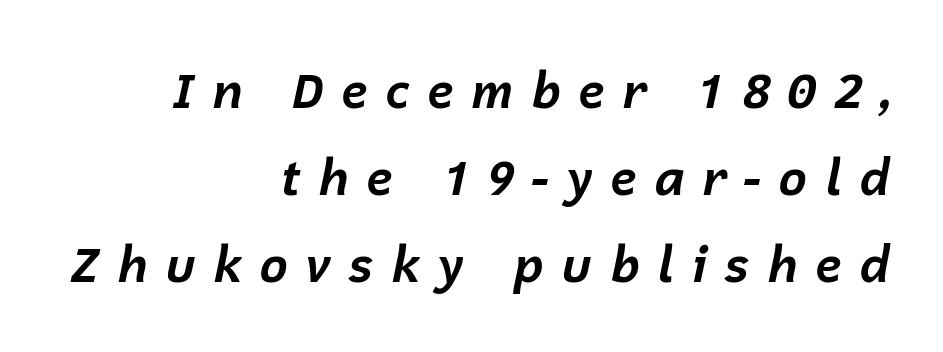
The image shows 49 px bold type, italic (leaning right); set right-aligned, line spacing 1.78x, unusually wide letter spacing (+0.34 em), not underlined; low stroke contrast and a medium x-height.
